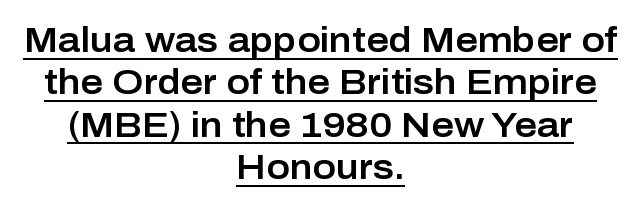
Is the letter spacing exaggerated? No — it looks like the ordinary default. Designer's note — italics off, roman on. The rendering positions every line midway between the sides. Unlike a traditional serif, this face leaves its strokes unadorned.
